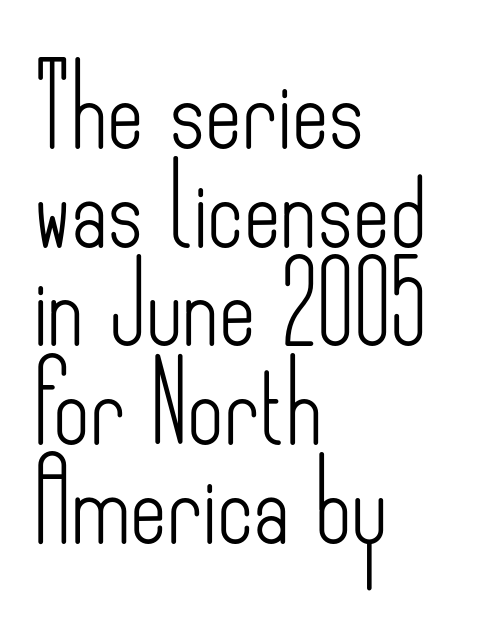
{"serif": "no", "italic": "no", "bold": "no", "weight": "light", "width": "condensed", "stroke_contrast": "low", "x_height": "small", "monospaced": "no", "underline": "no", "align": "left", "line_spacing": "normal", "line_spacing_ratio": 1.25, "letter_spacing": "normal", "letter_spacing_em": 0.0, "glyph_px": 79}
